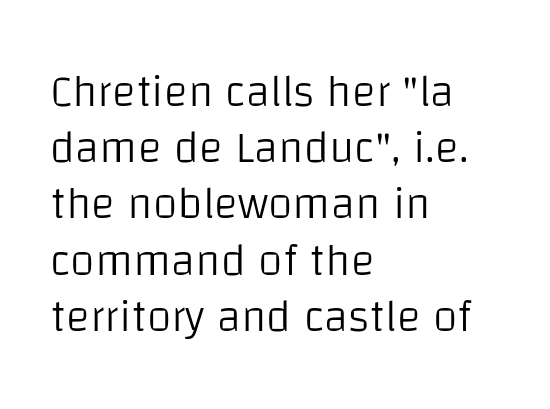
Q: Is the text bold? A: No.
Q: Is the text italic (slanted)? A: No, it is upright.
Q: Is the typeface a serif or a sans-serif typeface? A: Sans-serif.
Q: Is the text underlined? A: No.
Q: How is the paragraph aligned? A: Left-aligned.
Q: Is the spacing between letters normal or unusually wide? A: Normal.
Q: Is the spacing between lines tight, normal or loose? A: Normal.
Q: Width (condensed, normal, or wide)? A: Normal.
Q: Stroke contrast? A: Low.
Q: x-height? A: Large.
Q: Monospaced? A: No.
